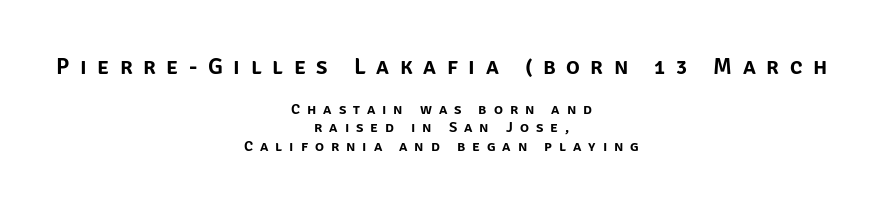
Is there any slant? The stems are plumb. Layout note: lines centered. The area under the type is left untouched. Glyph-to-glyph distance is far greater than everyday printed text.
